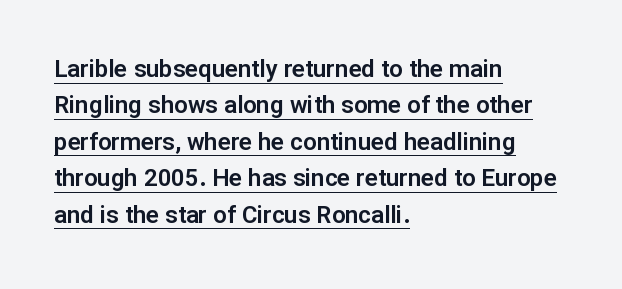
The image shows 24 px text type, upright; set left-aligned, normal line spacing (1.52x), normal letter spacing, underlined.
